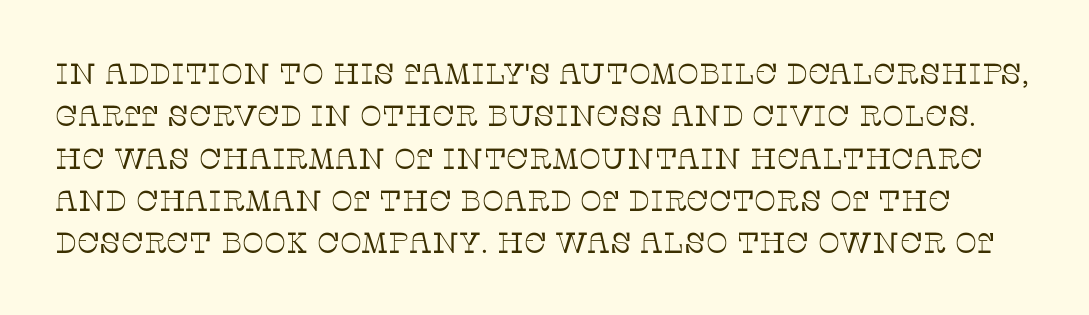
Q: Is the text bold? A: No.
Q: Is the text italic (slanted)? A: No, it is upright.
Q: Is the typeface a serif or a sans-serif typeface? A: Serif.
Q: Is the text underlined? A: No.
Q: Is the spacing between letters normal or unusually wide? A: Normal.
Q: Is the spacing between lines tight, normal or loose? A: Normal.
Q: Width (condensed, normal, or wide)? A: Normal.
Q: Stroke contrast? A: Low.
Q: x-height? A: Large.
Q: Monospaced? A: No.
